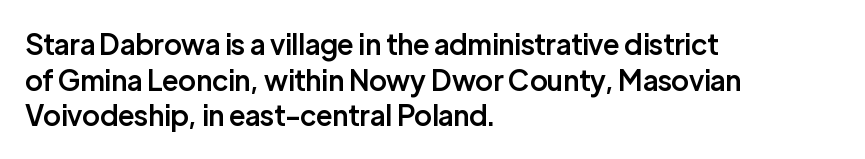
Q: Is the text bold? A: Semi-bold.
Q: Is the text italic (slanted)? A: No, it is upright.
Q: Is the typeface a serif or a sans-serif typeface? A: Sans-serif.
Q: Is the text underlined? A: No.
Q: How is the paragraph aligned? A: Left-aligned.
Q: Is the spacing between letters normal or unusually wide? A: Normal.
Q: Is the spacing between lines tight, normal or loose? A: Normal.
Q: Width (condensed, normal, or wide)? A: Normal.
Q: Stroke contrast? A: Low.
Q: x-height? A: Medium.
Q: Monospaced? A: No.
